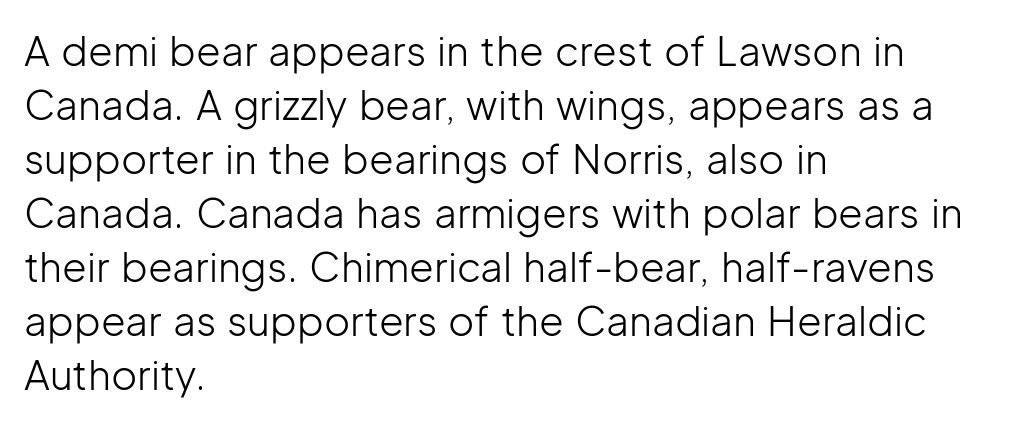
Varying glyph widths throughout — classic text-font behaviour. Unlike italic type, these characters show no tilt at all. Nothing unusual about the tracking: characters are spaced as the font intends. Letters have the restrained weight of plain body copy at most. This rendering employs a face without finishing strokes, i.e., a sans-serif.
